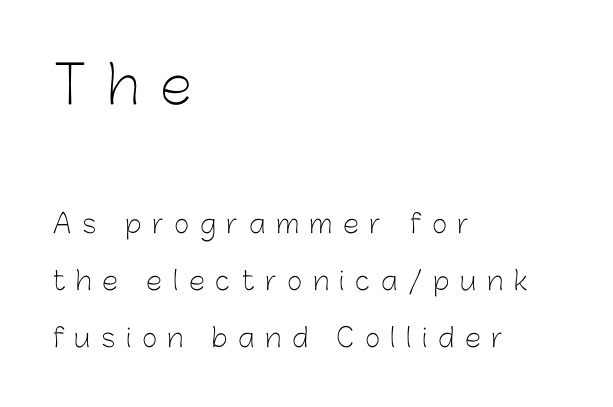
{"serif": "no", "italic": "no", "bold": "no", "weight": "light", "width": "normal", "stroke_contrast": "low", "x_height": "medium", "monospaced": "no", "underline": "no", "align": "left", "line_spacing": "loose", "line_spacing_ratio": 2.19, "letter_spacing": "wide", "letter_spacing_em": 0.42, "larger_block": "first", "size_ratio": 2.0, "glyph_px": 52}
